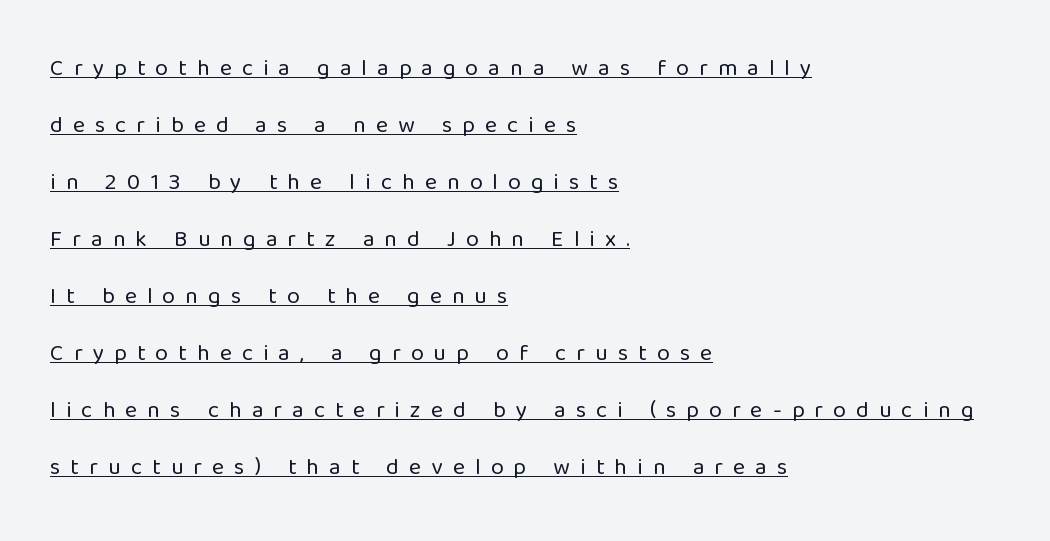
{"italic": "no", "bold": "no", "underline": "yes", "align": "left", "line_spacing": "loose", "line_spacing_ratio": 2.48, "letter_spacing": "wide", "letter_spacing_em": 0.44, "glyph_px": 23}
